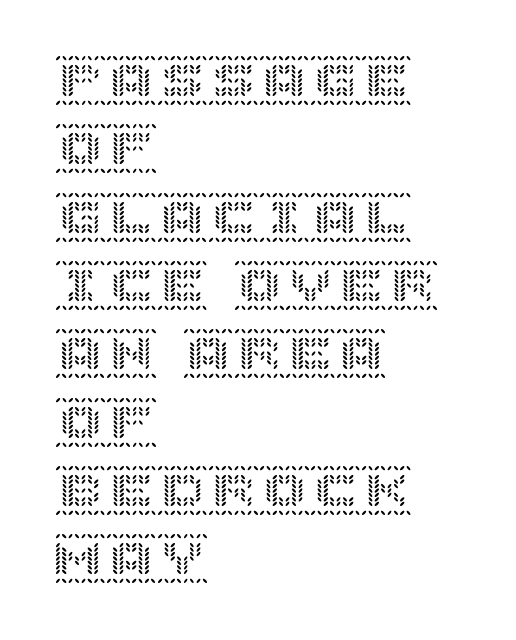
Q: Is the text italic (slanted)? A: No, it is upright.
Q: Is the text underlined? A: No.
Q: How is the paragraph aligned? A: Left-aligned.
Q: Is the spacing between letters normal or unusually wide? A: Normal.
Q: Is the spacing between lines tight, normal or loose? A: Normal.
Q: Width (condensed, normal, or wide)? A: Normal.
Q: x-height? A: Large.
